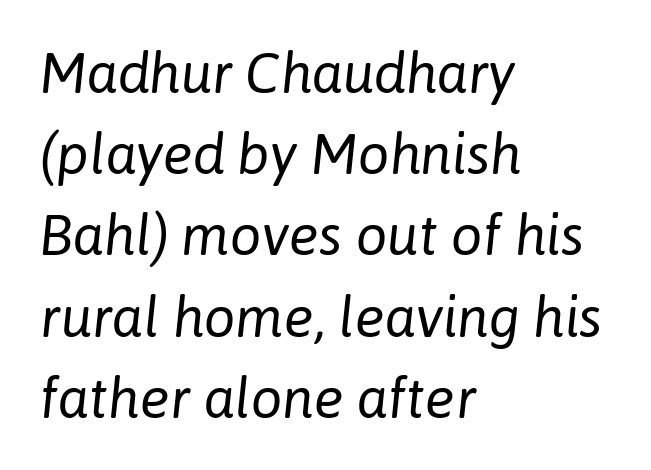
Q: Is the text bold? A: No.
Q: Is the text italic (slanted)? A: Yes, it leans right by about 6 degrees.
Q: Is the text underlined? A: No.
Q: How is the paragraph aligned? A: Left-aligned.
Q: Is the spacing between letters normal or unusually wide? A: Normal.
Q: Is the spacing between lines tight, normal or loose? A: Normal.
Q: Width (condensed, normal, or wide)? A: Normal.
Q: Stroke contrast? A: Low.
Q: x-height? A: Medium.
Q: Monospaced? A: No.
